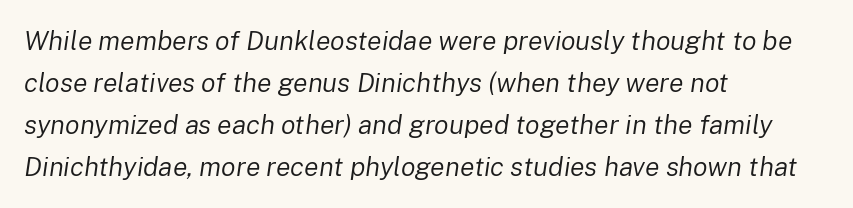
Q: Is the text bold? A: No.
Q: Is the text italic (slanted)? A: Yes, it leans right by about 8 degrees.
Q: Is the text underlined? A: No.
Q: How is the paragraph aligned? A: Left-aligned.
Q: Is the spacing between letters normal or unusually wide? A: Normal.
Q: Is the spacing between lines tight, normal or loose? A: Normal.
